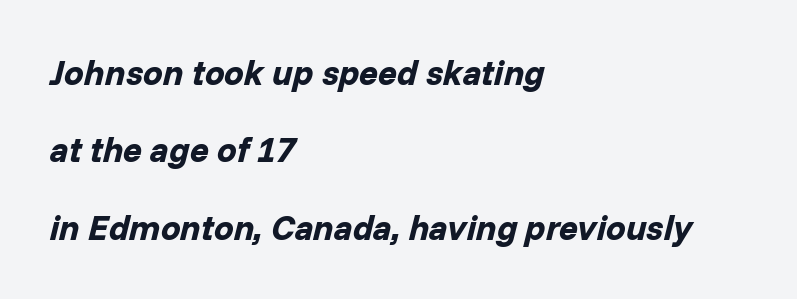
{"italic": "yes", "lean": "right", "slant_degrees": 14, "bold": "yes", "weight": "bold", "width": "normal", "stroke_contrast": "low", "x_height": "medium", "monospaced": "no", "underline": "no", "align": "left", "line_spacing": "loose", "line_spacing_ratio": 2.21, "letter_spacing": "normal", "letter_spacing_em": 0.0, "glyph_px": 35}
